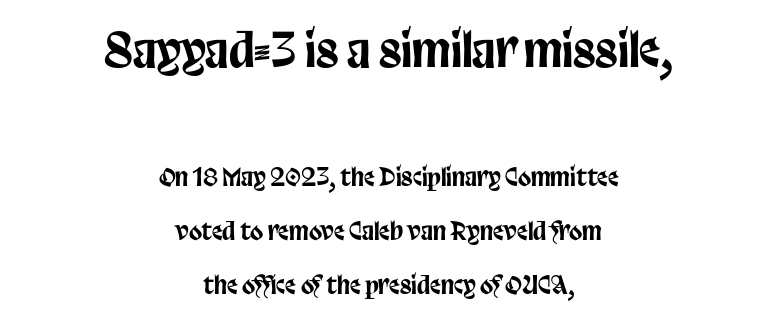
The image shows 47 px condensed sans-serif type, upright; set centered, loose line spacing (2.25x), normal letter spacing, not underlined; the first (top) block is 1.96x larger; low stroke contrast and a large x-height.
